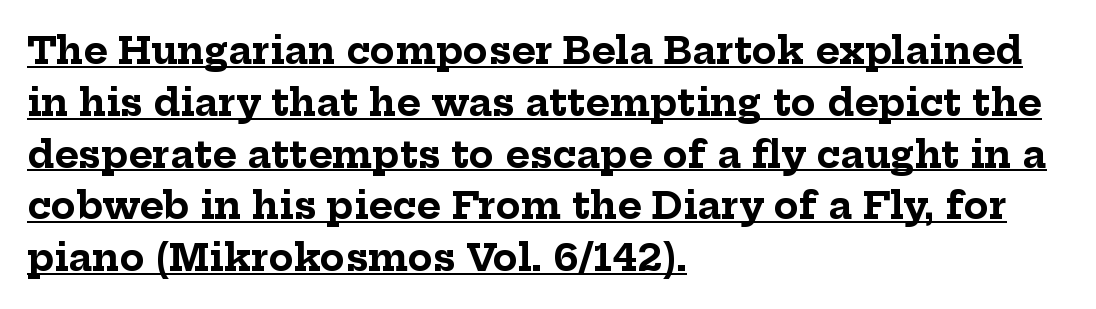
The image shows 37 px bold serif type, upright; set left-aligned, normal line spacing (1.4x), normal letter spacing, underlined; low stroke contrast and a medium x-height.
